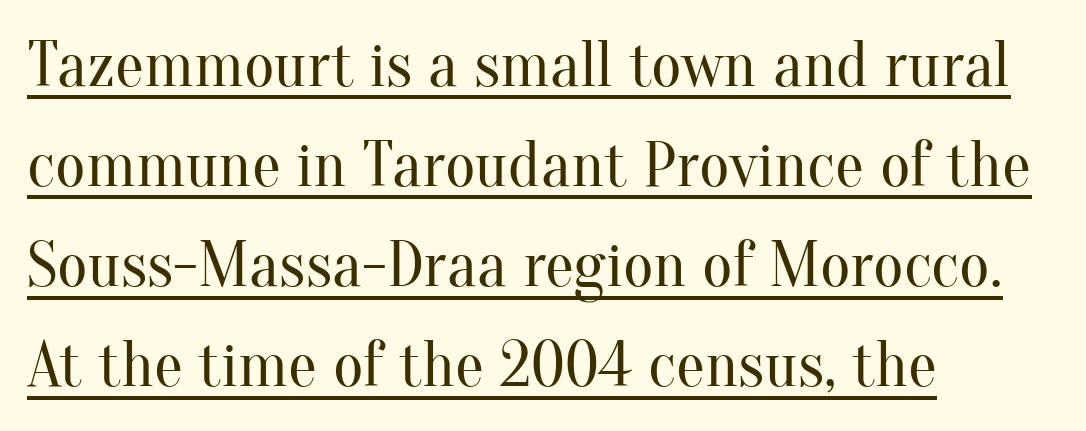
The text was rendered using a seriffed face with decorative stroke endings. The setting favours the left margin, as ordinary paragraphs usually do. Students, observe the line beneath the letters — that is underlining. The cut favours lightness, reaching ordinary text weight at its darkest.
